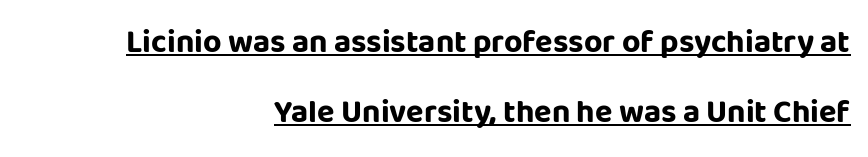
The rendering uses natural spacing where letterforms have individual widths. Quick note: underline on. You'd pick this weight for a headline — it's a proper bold. The letters carry no serifs — their stems end cleanly without finishing strokes.
